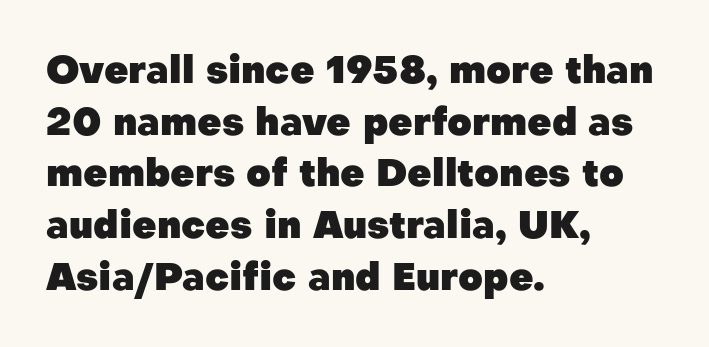
{"serif": "no", "italic": "no", "bold": "yes", "weight": "heavy", "width": "normal", "stroke_contrast": "low", "x_height": "medium", "monospaced": "no", "underline": "no", "align": "left", "line_spacing": "normal", "line_spacing_ratio": 1.36, "letter_spacing": "normal", "letter_spacing_em": 0.0, "glyph_px": 38}
